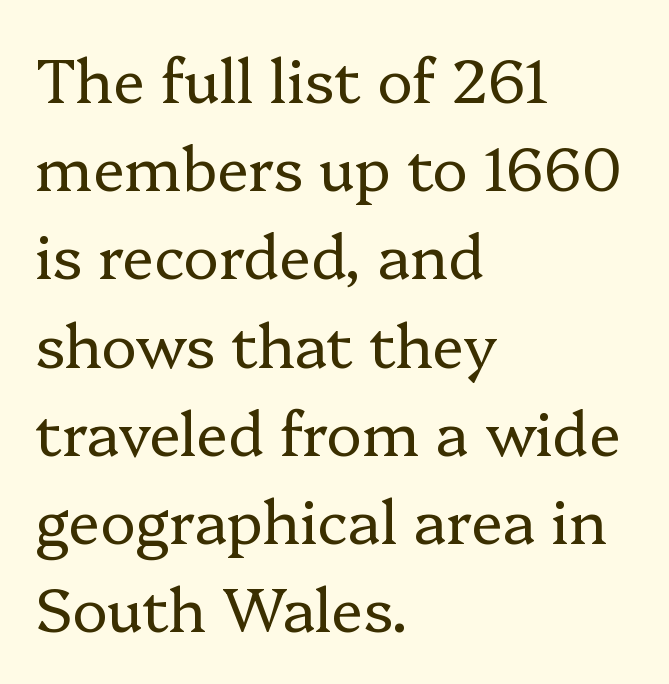
The letterforms sit at book weight or below. Rule under the text: the space is simply empty. A typesetter would mark this as roman, not italic. The rows are spaced the way most documents space them. Look at the bottom of the vertical strokes: they flare into serifs here. The letters advance in unequal steps, a hallmark of proportional type.
